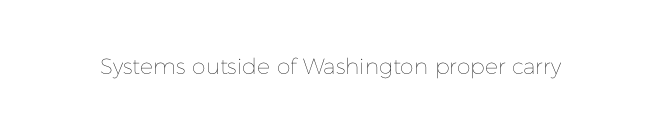
Q: Is the text bold? A: No.
Q: Is the text italic (slanted)? A: No, it is upright.
Q: Is the text underlined? A: No.
Q: Is the spacing between letters normal or unusually wide? A: Normal.
